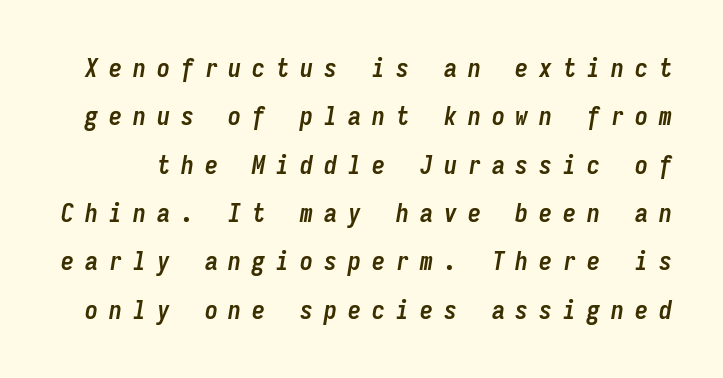
Q: Is the text bold? A: Yes.
Q: Is the text italic (slanted)? A: Yes, it leans right by about 9 degrees.
Q: Is the text underlined? A: No.
Q: Is the spacing between letters normal or unusually wide? A: Unusually wide.
